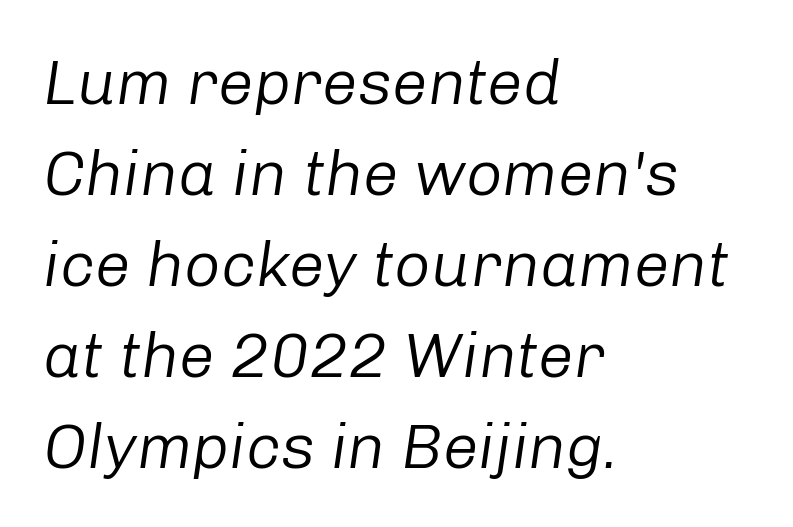
Q: Is the text bold? A: No.
Q: Is the text italic (slanted)? A: Yes, it leans right by about 8 degrees.
Q: Is the text underlined? A: No.
Q: How is the paragraph aligned? A: Left-aligned.
Q: Is the spacing between letters normal or unusually wide? A: Normal.
Q: Is the spacing between lines tight, normal or loose? A: Normal.
Q: Width (condensed, normal, or wide)? A: Normal.
Q: Stroke contrast? A: Low.
Q: x-height? A: Medium.
Q: Monospaced? A: No.
